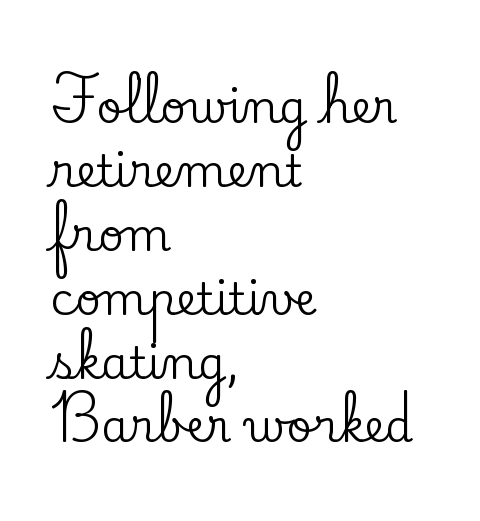
{"serif": "yes", "italic": "no", "width": "normal", "stroke_contrast": "low", "x_height": "small", "monospaced": "no", "underline": "no", "align": "left", "line_spacing": "normal", "line_spacing_ratio": 1.42, "letter_spacing": "normal", "letter_spacing_em": 0.0, "glyph_px": 45}
